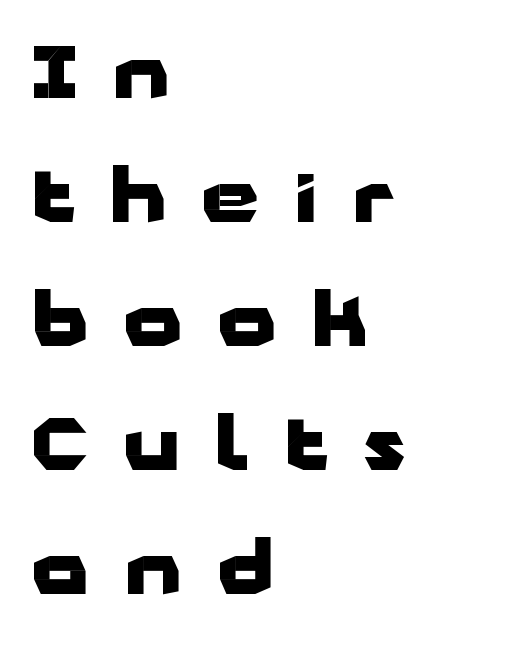
{"serif": "no", "italic": "no", "bold": "yes", "weight": "heavy", "width": "wide", "stroke_contrast": "low", "x_height": "medium", "monospaced": "no", "underline": "no", "align": "left", "line_spacing": "normal", "line_spacing_ratio": 1.7, "letter_spacing": "wide", "letter_spacing_em": 0.49, "glyph_px": 73}
